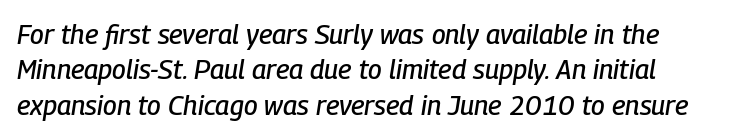
Q: Is the text italic (slanted)? A: Yes, it leans right by about 9 degrees.
Q: Is the text underlined? A: No.
Q: Is the spacing between letters normal or unusually wide? A: Normal.
Q: Is the spacing between lines tight, normal or loose? A: Normal.
